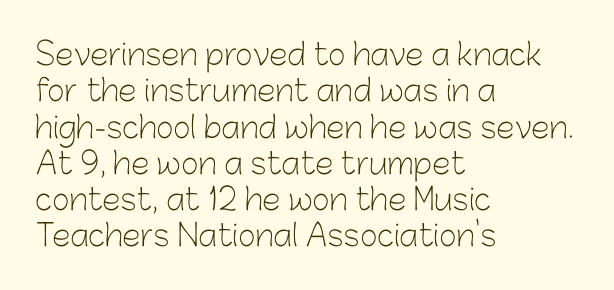
The font family rendered here belongs to the sans-serif group. Rule under the text: the space is simply empty. Think of a printed novel: that variable character pitch is what you see here. Is the block centered? No — it sits flush against the left margin. Compared with typical body copy, the letter spacing here is the same.
